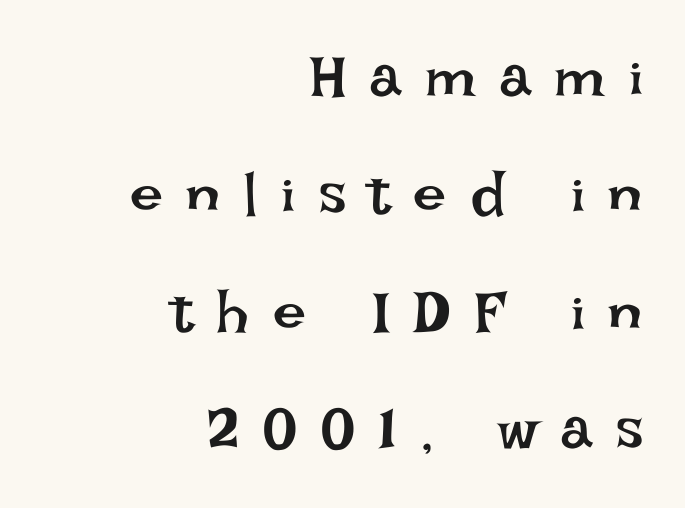
{"italic": "no", "bold": "no", "weight": "regular", "width": "normal", "stroke_contrast": "low", "x_height": "large", "monospaced": "no", "underline": "no", "align": "right", "line_spacing": "loose", "line_spacing_ratio": 1.99, "letter_spacing": "wide", "letter_spacing_em": 0.4, "glyph_px": 59}
